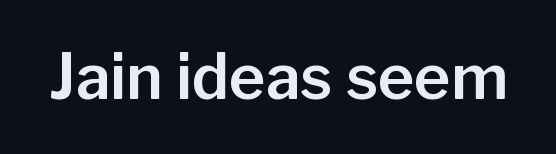
The image shows 62 px sans-serif type, upright; set normal letter spacing, not underlined; low stroke contrast and a medium x-height.
